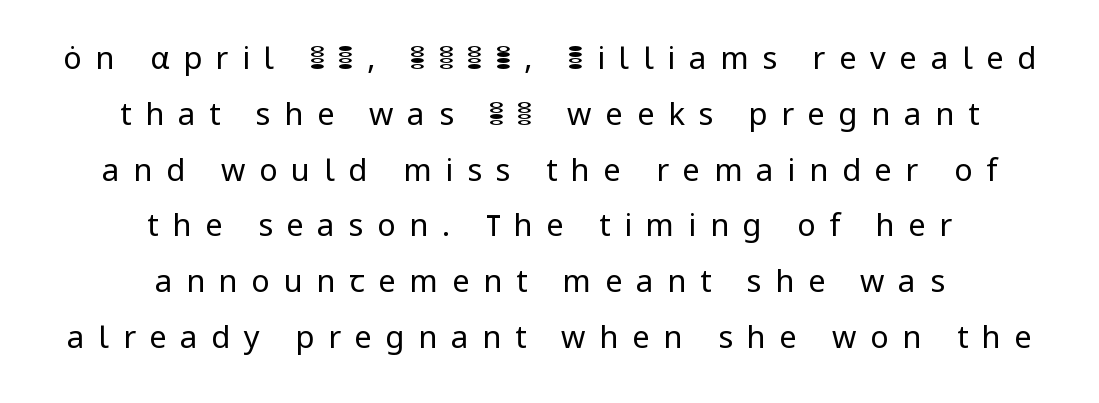
The image shows 31 px regular-weight sans-serif type, upright; set centered, line spacing 1.8x, unusually wide letter spacing (+0.44 em), not underlined; low stroke contrast and a medium x-height.
